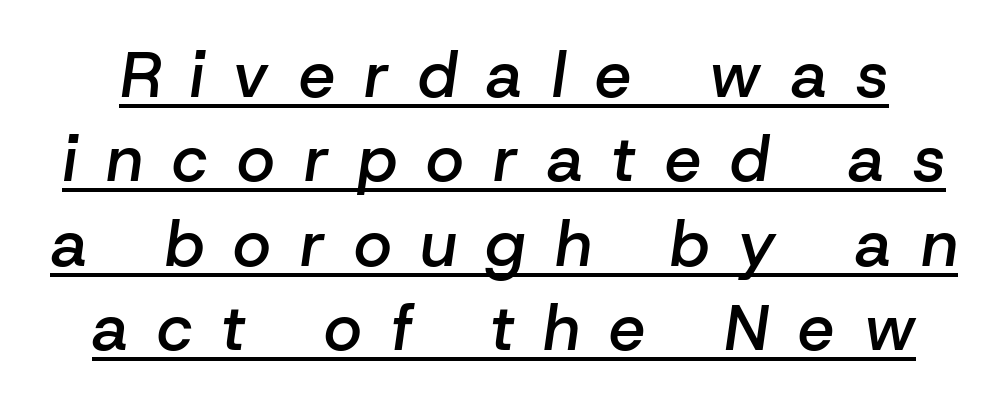
Someone cranked the tracking dial way up on this one. Notice how the stems are inclined rather than vertical — that's the hallmark of italics. A continuous stroke trails under the words, as in a hyperlink. Here the designer chose a conventional face with non-uniform glyph widths. Does the weight exceed regular? Yes, but only to semibold. Leading matches the norm, producing a regular column.
